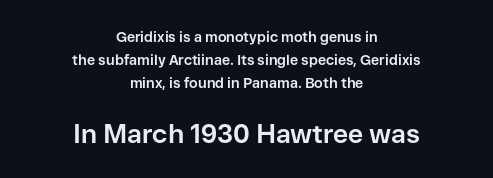
The image shows 26 px bold type, upright; set centered, normal line spacing (1.64x), normal letter spacing, not underlined; the second (bottom) block is 1.86x larger.
